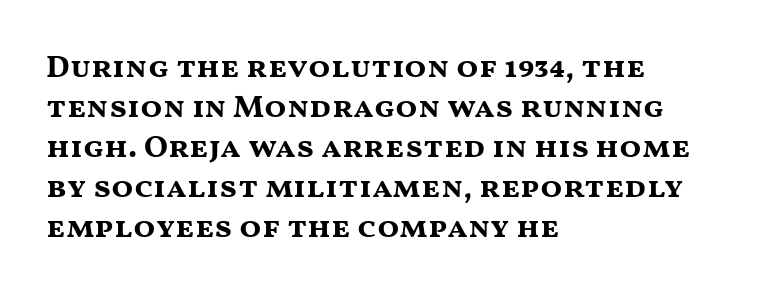
What weight is shown? A full bold with thick strokes. Honestly, there is no underline to notice here at all. Proportional: the letters do not fall into vertical columns. Grotesque or geometric, the face here clearly has no serifs. Horizontal bands of white between lines are of average thickness. Does extra space separate the letters? No, they use regular spacing.
